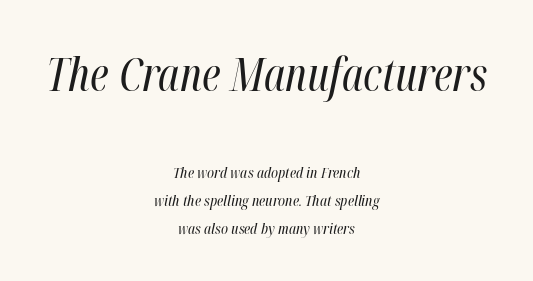
{"italic": "yes", "lean": "right", "slant_degrees": 12, "bold": "no", "weight": "regular", "width": "condensed", "stroke_contrast": "high", "x_height": "medium", "monospaced": "no", "underline": "no", "align": "center", "line_spacing_ratio": 1.85, "letter_spacing": "normal", "letter_spacing_em": 0.0, "larger_block": "first", "size_ratio": 3.0, "glyph_px": 45}
